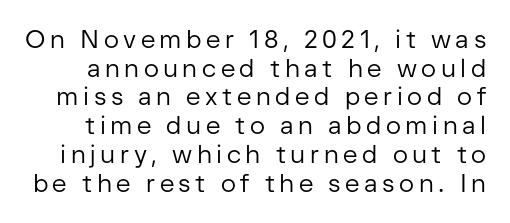
The image shows 25 px text type, upright; set tight line spacing (1.15x), not underlined.
